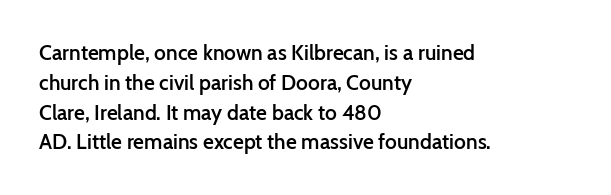
The image shows 21 px text type, upright; set left-aligned, normal line spacing (1.42x), normal letter spacing, not underlined.
